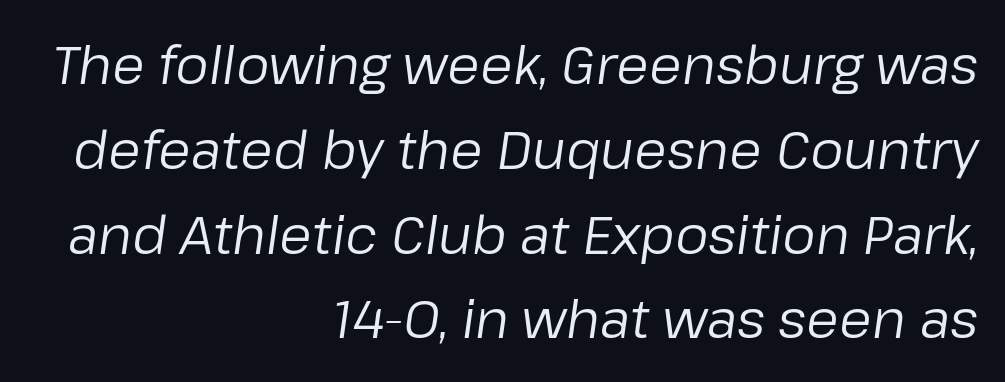
The image shows 53 px regular-weight type, italic (leaning right); set right-aligned, normal line spacing (1.6x), normal letter spacing, not underlined; low stroke contrast and a medium x-height.
